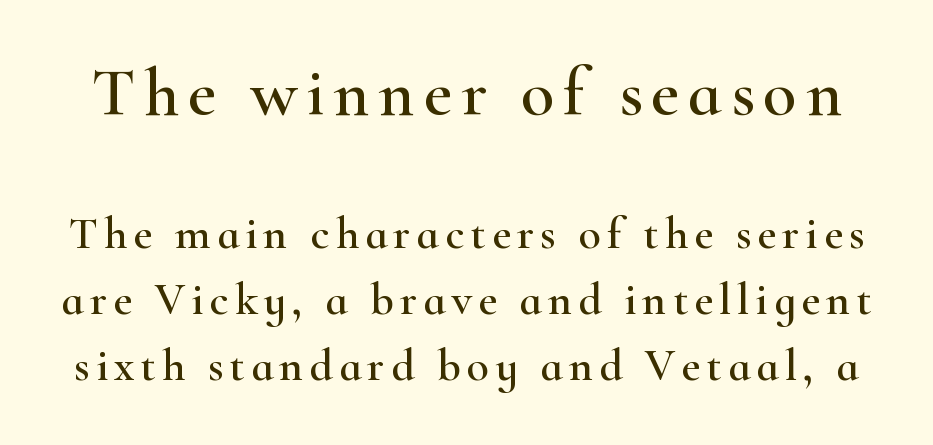
{"serif": "yes", "italic": "no", "width": "wide", "stroke_contrast": "high", "x_height": "small", "monospaced": "no", "underline": "no", "line_spacing": "normal", "line_spacing_ratio": 1.44, "larger_block": "first", "size_ratio": 1.5, "glyph_px": 69}
